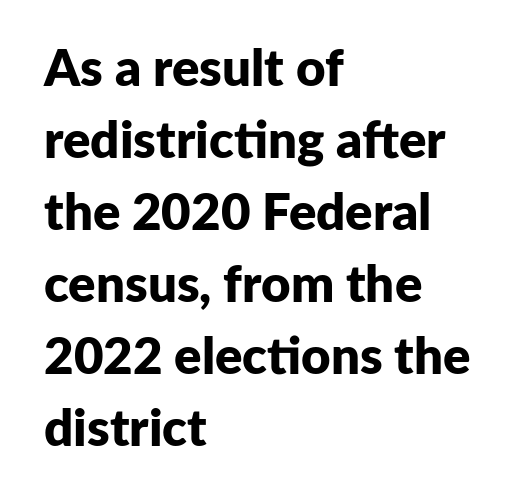
Q: Is the text bold? A: Yes.
Q: Is the text italic (slanted)? A: No, it is upright.
Q: Is the typeface a serif or a sans-serif typeface? A: Sans-serif.
Q: Is the text underlined? A: No.
Q: How is the paragraph aligned? A: Left-aligned.
Q: Is the spacing between letters normal or unusually wide? A: Normal.
Q: Is the spacing between lines tight, normal or loose? A: Normal.
Q: Width (condensed, normal, or wide)? A: Normal.
Q: Stroke contrast? A: Low.
Q: x-height? A: Medium.
Q: Monospaced? A: No.
